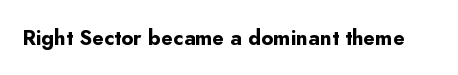
Q: Is the text bold? A: Yes.
Q: Is the text italic (slanted)? A: No, it is upright.
Q: Is the text underlined? A: No.
Q: Is the spacing between letters normal or unusually wide? A: Normal.
